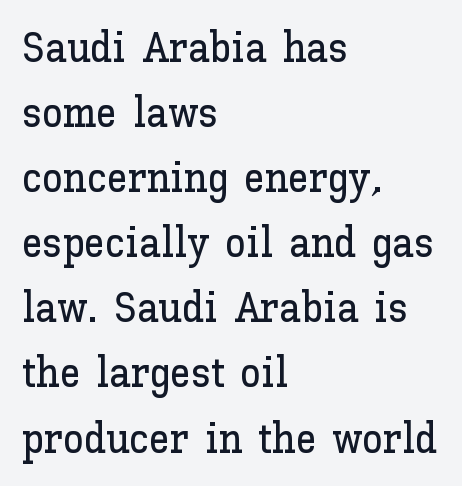
{"italic": "no", "width": "normal", "stroke_contrast": "low", "x_height": "medium", "monospaced": "no", "underline": "no", "align": "left", "line_spacing": "normal", "line_spacing_ratio": 1.55, "letter_spacing": "normal", "letter_spacing_em": 0.0, "glyph_px": 42}
